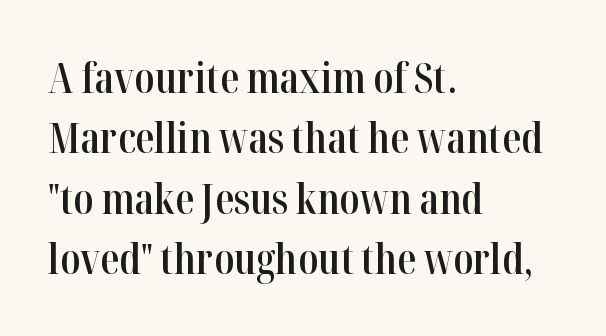
The image shows 42 px semibold, condensed serif type, upright; set left-aligned, normal line spacing (1.44x), normal letter spacing, not underlined; high stroke contrast and a medium x-height.
